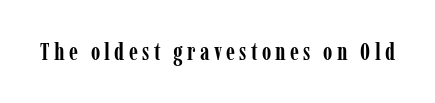
The image shows 24 px bold type, upright; set not underlined.
